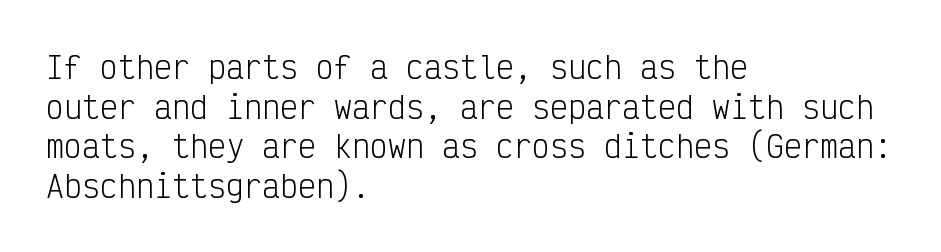
{"serif": "no", "italic": "no", "bold": "no", "weight": "light", "width": "condensed", "stroke_contrast": "low", "x_height": "medium", "monospaced": "yes", "underline": "no", "align": "left", "line_spacing": "normal", "line_spacing_ratio": 1.32, "letter_spacing": "normal", "letter_spacing_em": 0.0, "glyph_px": 30}
